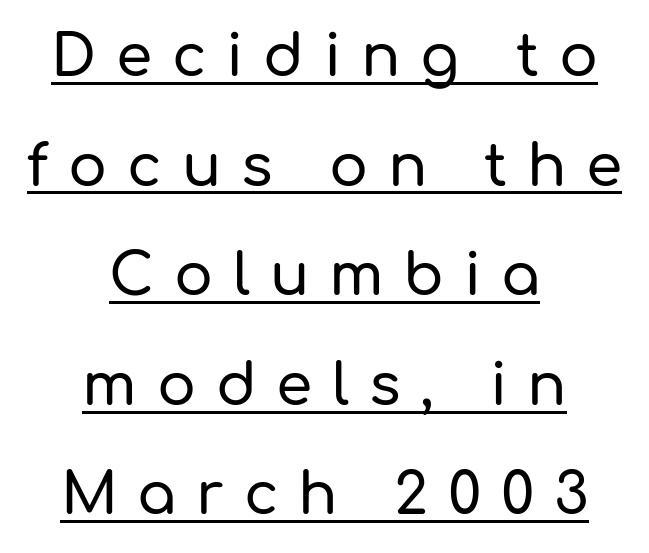
The whitespace from short lines is split evenly between both sides. Emphasis is given by a line drawn under the lettering. The type sits square on the baseline with zero lean. The text was rendered using a sans face with plain stroke endings. Tracking value appears strongly positive — letters spread wide.
